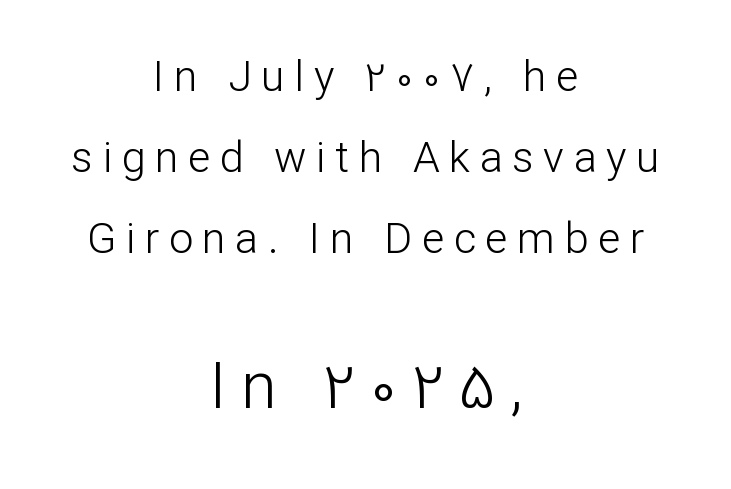
The image shows 65 px light sans-serif type, upright; set centered, line spacing 1.88x, unusually wide letter spacing (+0.22 em), not underlined; the second (bottom) block is 1.51x larger; low stroke contrast and a medium x-height.
